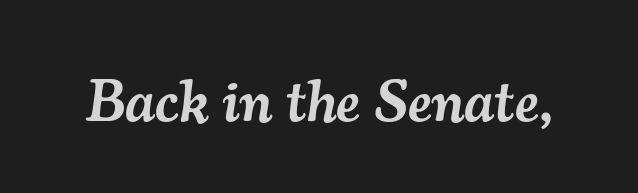
{"serif": "yes", "italic": "yes", "lean": "right", "slant_degrees": 7, "bold": "semi", "weight": "semibold", "width": "normal", "stroke_contrast": "medium", "x_height": "small", "monospaced": "no", "underline": "no", "letter_spacing": "normal", "letter_spacing_em": 0.0, "glyph_px": 60}
